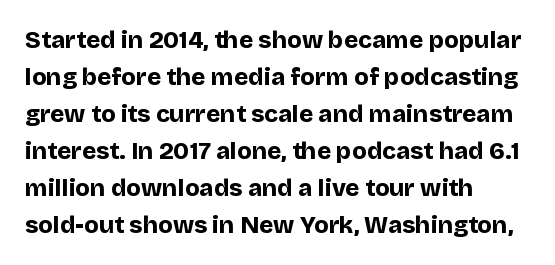
The image shows 24 px bold type, upright; set left-aligned, normal line spacing (1.54x), normal letter spacing, not underlined.
